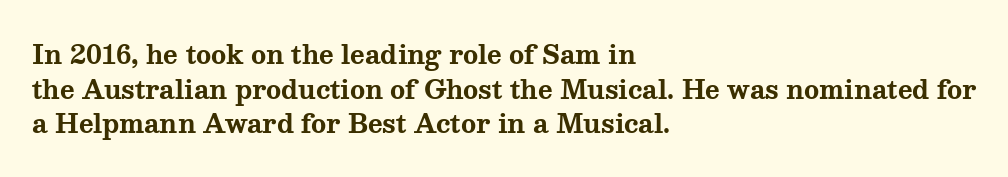
The image shows 25 px bold type, upright; set left-aligned, normal line spacing (1.39x), normal letter spacing, not underlined.
